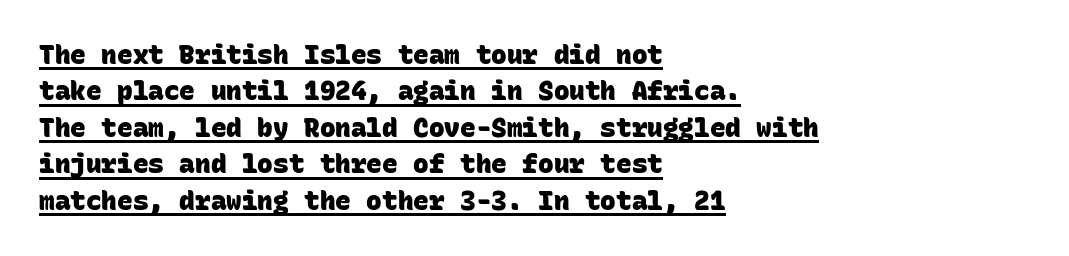
The image shows 26 px bold type; set left-aligned, normal line spacing (1.4x), normal letter spacing, underlined.
